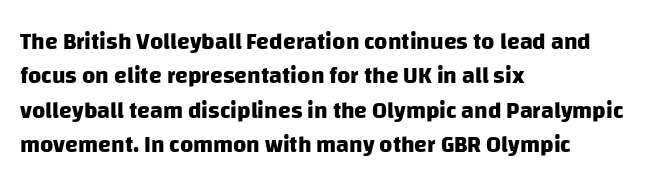
Q: Is the text bold? A: Yes.
Q: Is the text underlined? A: No.
Q: How is the paragraph aligned? A: Left-aligned.
Q: Is the spacing between letters normal or unusually wide? A: Normal.
Q: Is the spacing between lines tight, normal or loose? A: Normal.
